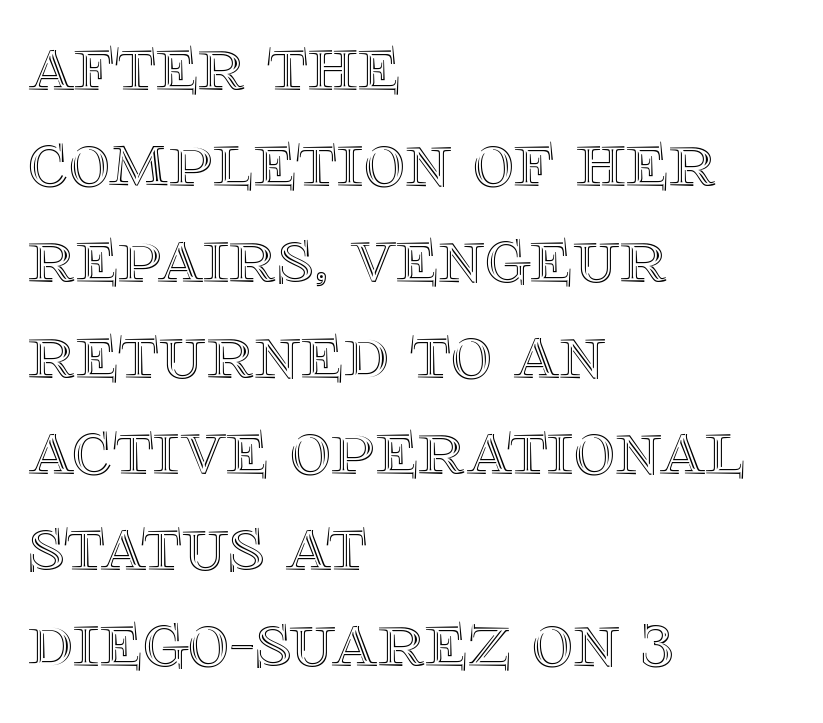
{"italic": "no", "width": "normal", "x_height": "large", "monospaced": "no", "underline": "no", "align": "left", "line_spacing_ratio": 1.2, "letter_spacing": "normal", "letter_spacing_em": 0.0, "glyph_px": 80}
